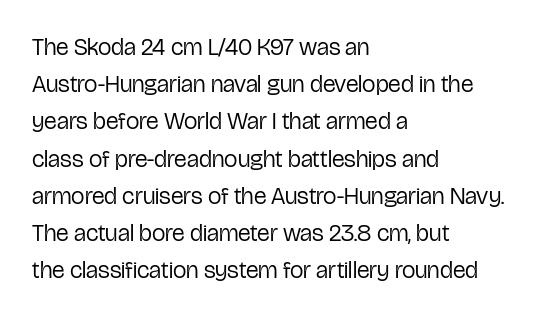
The image shows 24 px text type, upright; set left-aligned, normal line spacing (1.55x), normal letter spacing, not underlined.
